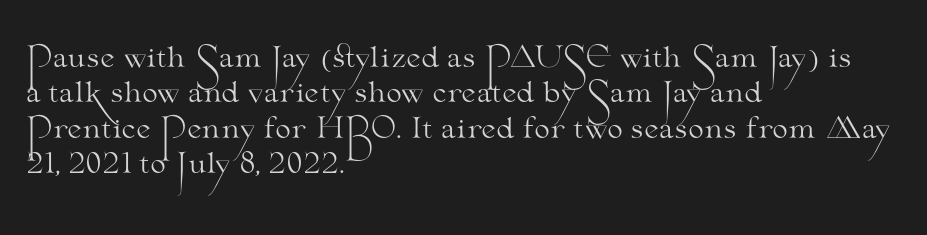
Q: Is the text bold? A: No.
Q: Is the text italic (slanted)? A: No, it is upright.
Q: Is the typeface a serif or a sans-serif typeface? A: Serif.
Q: Is the text underlined? A: No.
Q: How is the paragraph aligned? A: Left-aligned.
Q: Is the spacing between letters normal or unusually wide? A: Normal.
Q: Is the spacing between lines tight, normal or loose? A: Normal.
Q: Width (condensed, normal, or wide)? A: Wide.
Q: Stroke contrast? A: Medium.
Q: x-height? A: Small.
Q: Monospaced? A: No.
